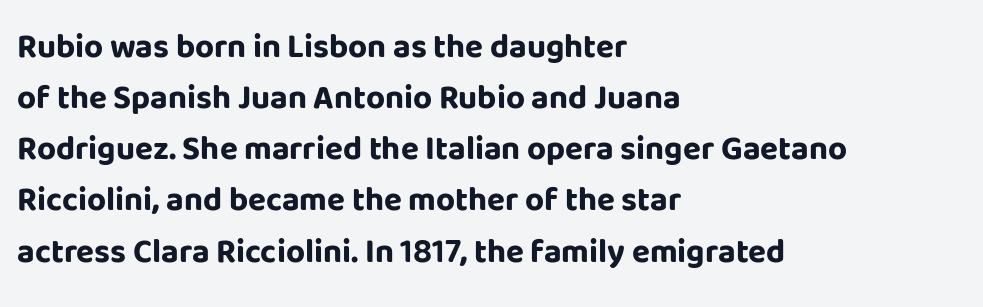
You could call the tracking neutral — neither tight nor loose. The passage shown is typed in a proportional face where columns would drift. Quick note: interline space is typical. The paragraph has a hard left edge and a soft right edge.
